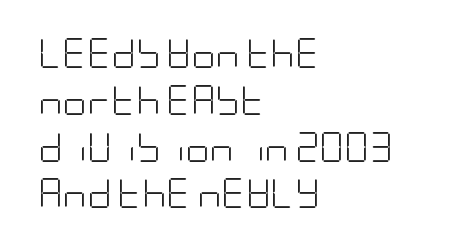
The image shows 30 px light, condensed sans-serif type, upright; set left-aligned, normal line spacing (1.56x), normal letter spacing, not underlined; low stroke contrast and a large x-height.
